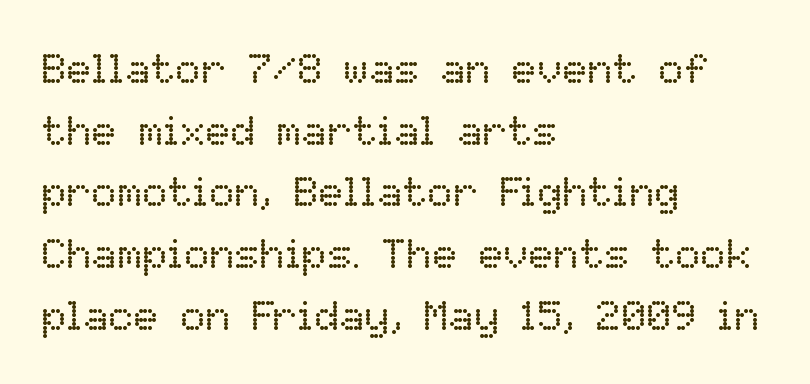
{"italic": "no", "bold": "no", "weight": "regular", "width": "normal", "stroke_contrast": "low", "x_height": "medium", "monospaced": "no", "underline": "no", "align": "left", "line_spacing": "normal", "line_spacing_ratio": 1.47, "letter_spacing": "normal", "letter_spacing_em": 0.0, "glyph_px": 42}
